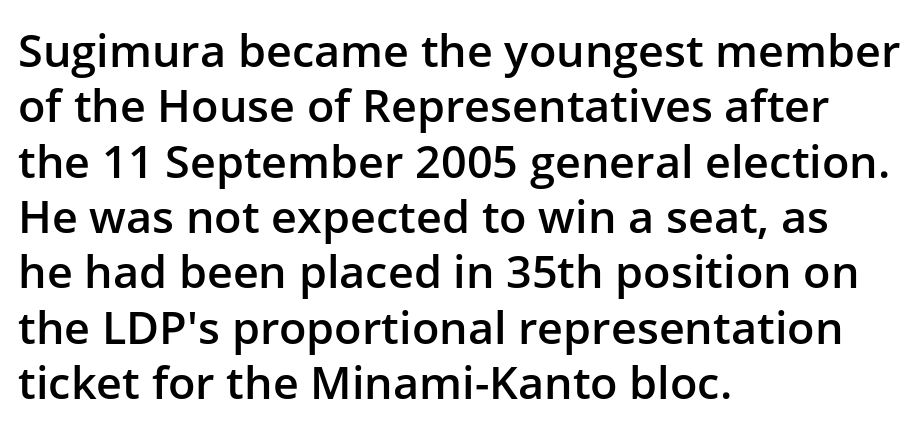
The image shows 45 px semibold sans-serif type, upright; set left-aligned, line spacing 1.23x, normal letter spacing, not underlined; low stroke contrast and a medium x-height.
